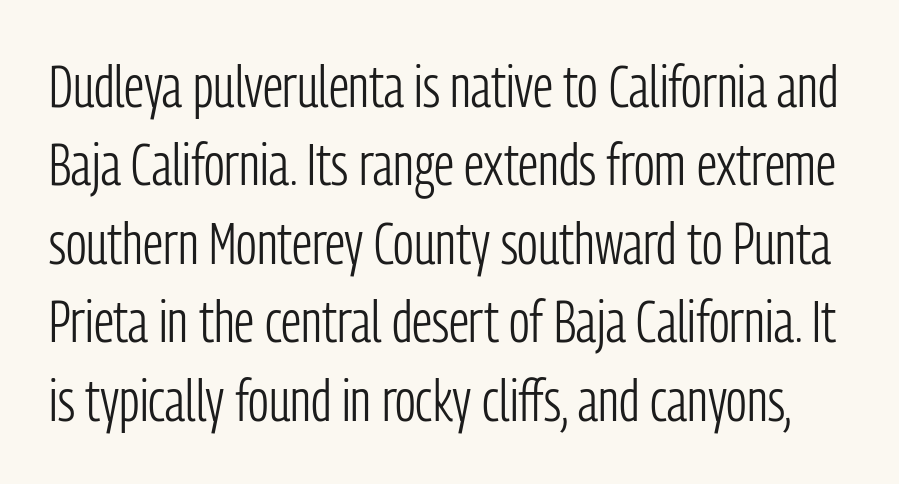
Short note: letters normally spaced. Unmarked baselines from the first word to the last. Weight: not bold — regular or lighter. Vertically, the passage feels balanced, rows spaced as you'd expect. Italic? Not at all — the glyphs are vertical.
